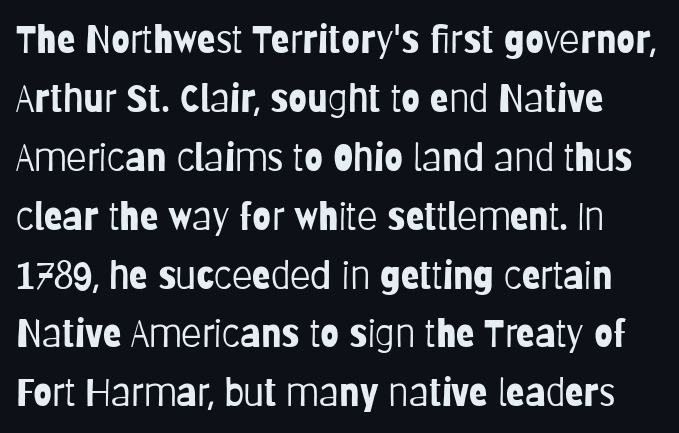
The image shows 38 px light, condensed sans-serif type, upright; set normal line spacing (1.55x), normal letter spacing, not underlined; low stroke contrast and a large x-height.
